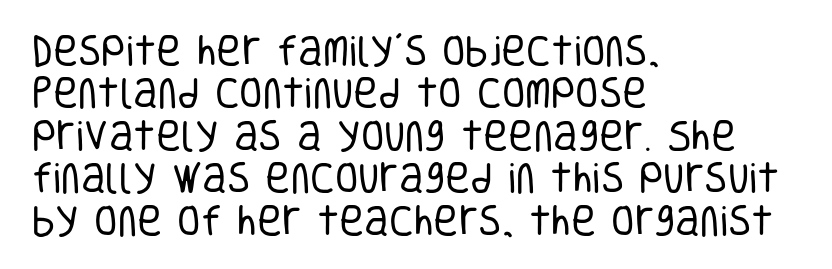
{"serif": "no", "italic": "no", "bold": "no", "weight": "regular", "width": "condensed", "stroke_contrast": "low", "x_height": "large", "monospaced": "no", "underline": "no", "align": "left", "line_spacing": "normal", "line_spacing_ratio": 1.25, "letter_spacing": "normal", "letter_spacing_em": 0.0, "glyph_px": 34}
